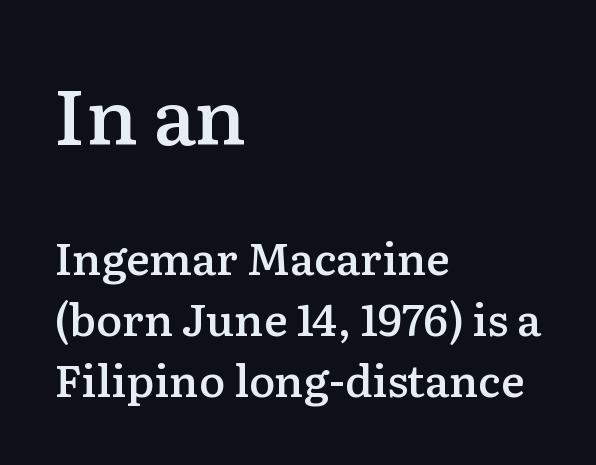
Q: Is the text bold? A: Semi-bold.
Q: Is the text italic (slanted)? A: No, it is upright.
Q: Is the typeface a serif or a sans-serif typeface? A: Serif.
Q: Is the text underlined? A: No.
Q: How is the paragraph aligned? A: Left-aligned.
Q: Is the spacing between letters normal or unusually wide? A: Normal.
Q: Is the spacing between lines tight, normal or loose? A: Normal.
Q: Which block of text is set in a larger size, the first (top) or the second (bottom)? A: The first (top) one.
Q: Width (condensed, normal, or wide)? A: Normal.
Q: Stroke contrast? A: Low.
Q: x-height? A: Medium.
Q: Monospaced? A: No.
